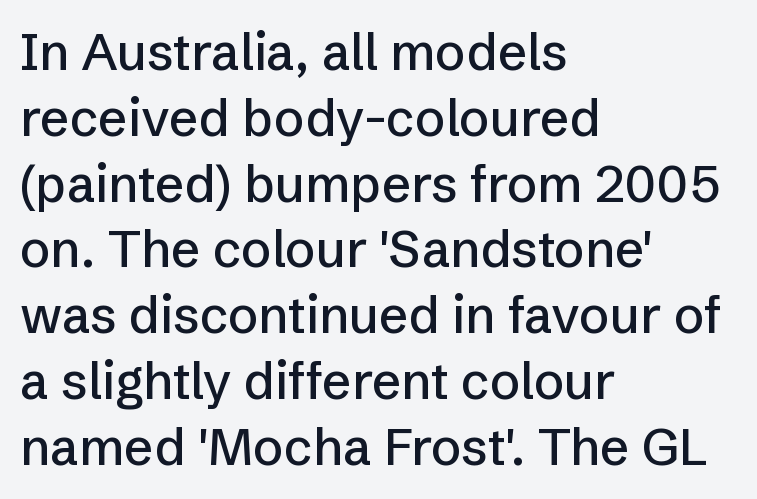
You could not count columns in this text — the font is proportionally spaced. Unmarked baselines from the first word to the last. Standard letterfit; no display-style spreading of the glyphs. This sample keeps an unexceptional amount of space between lines.
